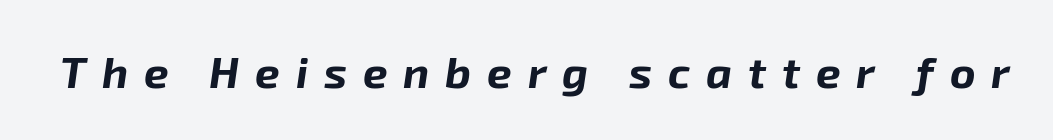
The image shows 44 px bold type, italic (leaning right); set unusually wide letter spacing (+0.36 em), not underlined; low stroke contrast and a medium x-height.
